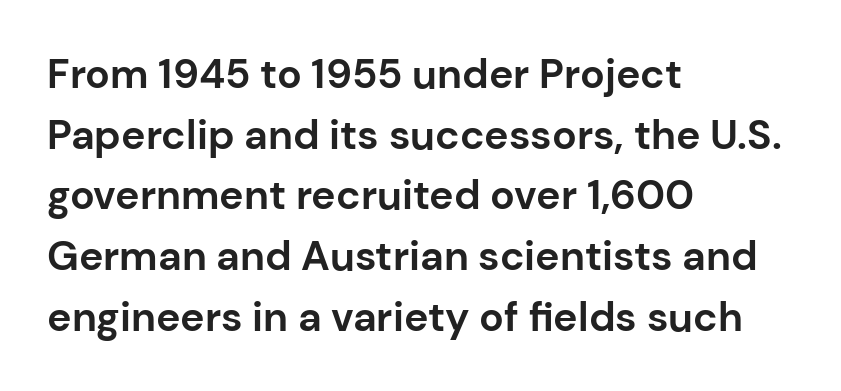
The type sits square on the baseline with zero lean. No word sits above an underline. Caption: multi-line text, flush left, ragged right. Summary of vertical rhythm: regular, with standard interline spacing. The letters advance in unequal steps, a hallmark of proportional type.
